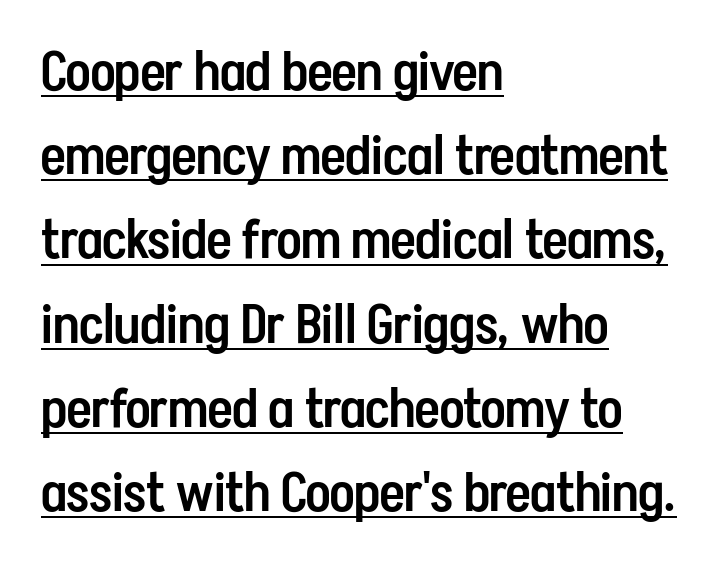
The image shows 54 px semibold, condensed sans-serif type, upright; set left-aligned, normal line spacing (1.56x), normal letter spacing, underlined; low stroke contrast and a medium x-height.
